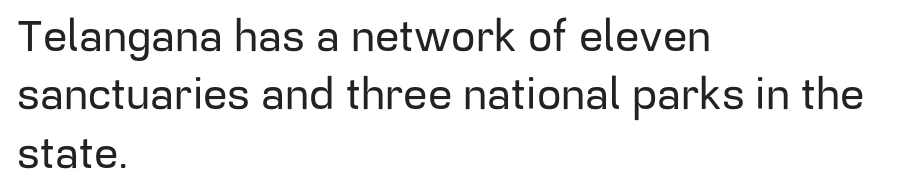
Does the type have serifs? No, each stem ends abruptly. This rendering uses left alignment, leaving the right contour irregular. Rule under the text: the space is simply empty. A typesetter would call this leading conventional body-copy spacing. Do the characters align in a grid? No, the font is proportional.
